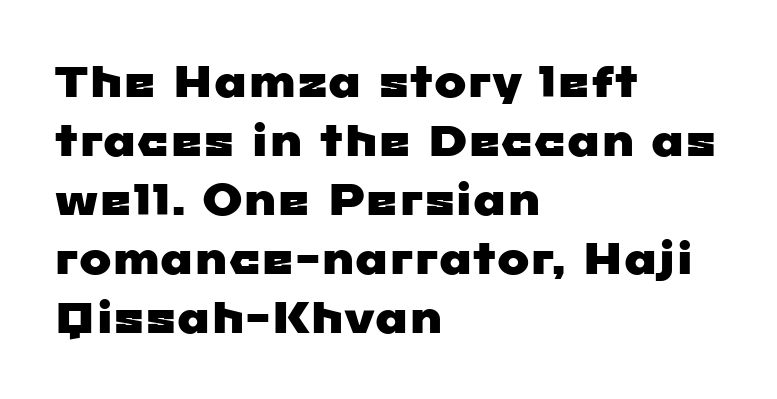
Q: Is the typeface a serif or a sans-serif typeface? A: Sans-serif.
Q: Is the text underlined? A: No.
Q: How is the paragraph aligned? A: Left-aligned.
Q: Is the spacing between letters normal or unusually wide? A: Normal.
Q: Is the spacing between lines tight, normal or loose? A: Normal.
Q: Width (condensed, normal, or wide)? A: Wide.
Q: Stroke contrast? A: Low.
Q: x-height? A: Medium.
Q: Monospaced? A: No.
